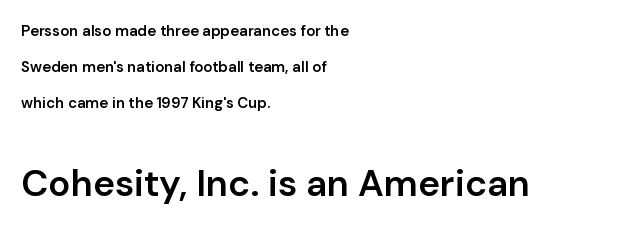
These lines are rendered in a variable-pitch font. Semibold letterforms, between regular and bold. Check under the words: just untouched page. In terms of leading, this rendering errs on the spacious side. Horizontal alignment here is leftward, the default for most running prose.
